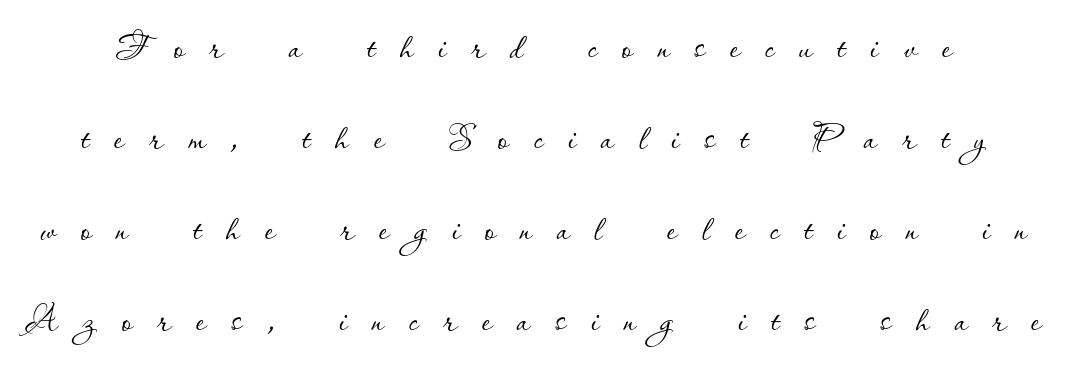
{"bold": "no", "weight": "thin", "width": "normal", "stroke_contrast": "low", "x_height": "small", "monospaced": "no", "underline": "no", "line_spacing_ratio": 1.82, "letter_spacing": "wide", "letter_spacing_em": 0.49, "glyph_px": 50}
